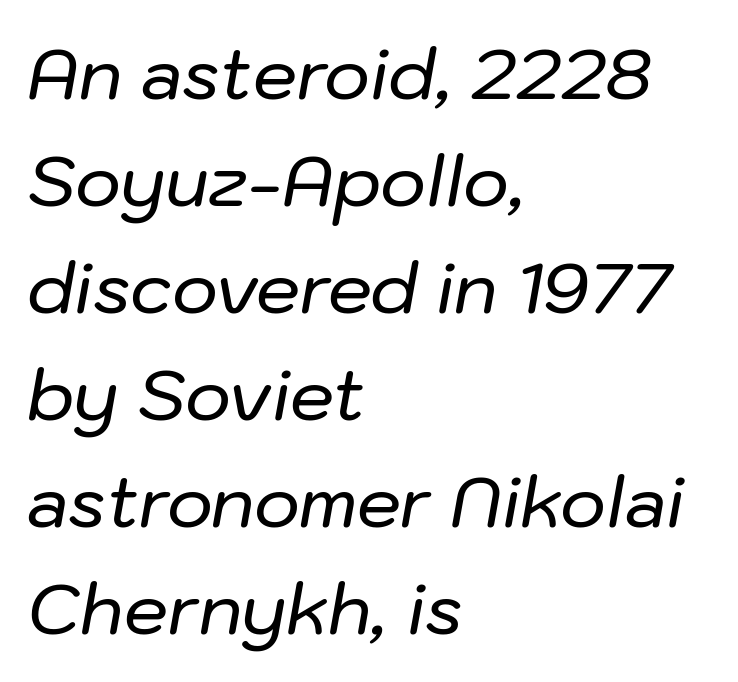
Q: Is the text italic (slanted)? A: Yes, it leans right by about 10 degrees.
Q: Is the text underlined? A: No.
Q: How is the paragraph aligned? A: Left-aligned.
Q: Is the spacing between letters normal or unusually wide? A: Normal.
Q: Is the spacing between lines tight, normal or loose? A: Normal.
Q: Width (condensed, normal, or wide)? A: Normal.
Q: Stroke contrast? A: Low.
Q: x-height? A: Medium.
Q: Monospaced? A: No.
